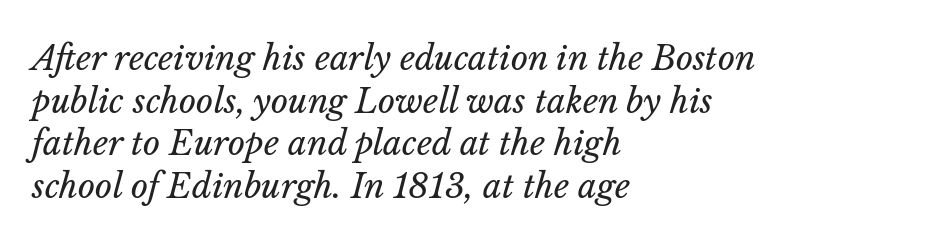
The image shows 33 px regular-weight type, italic (leaning right); set left-aligned, normal line spacing (1.29x), normal letter spacing, not underlined; low stroke contrast and a medium x-height.
